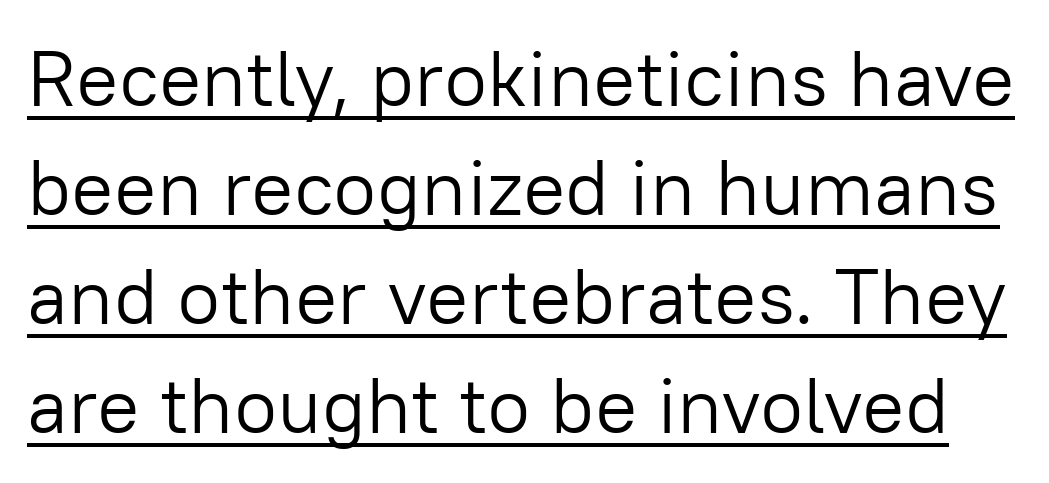
Q: Is the text bold? A: No.
Q: Is the text italic (slanted)? A: No, it is upright.
Q: Is the typeface a serif or a sans-serif typeface? A: Sans-serif.
Q: Is the text underlined? A: Yes.
Q: Is the spacing between letters normal or unusually wide? A: Normal.
Q: Is the spacing between lines tight, normal or loose? A: Normal.
Q: Width (condensed, normal, or wide)? A: Normal.
Q: Stroke contrast? A: Low.
Q: x-height? A: Medium.
Q: Monospaced? A: No.
